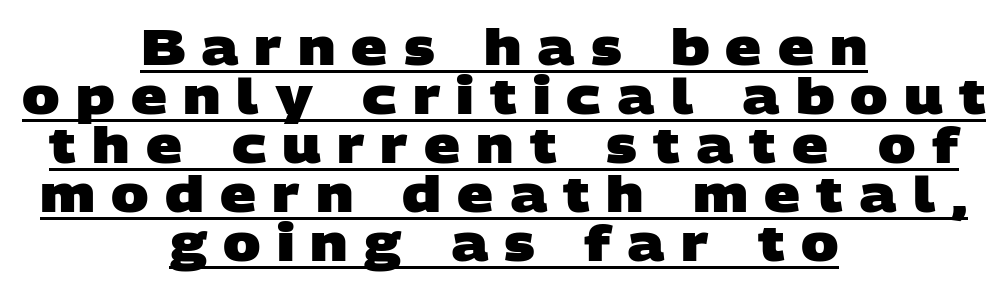
The image shows 50 px heavy, wide sans-serif type; set centered, tight line spacing (0.98x), unusually wide letter spacing (+0.32 em), underlined; low stroke contrast and a large x-height.
